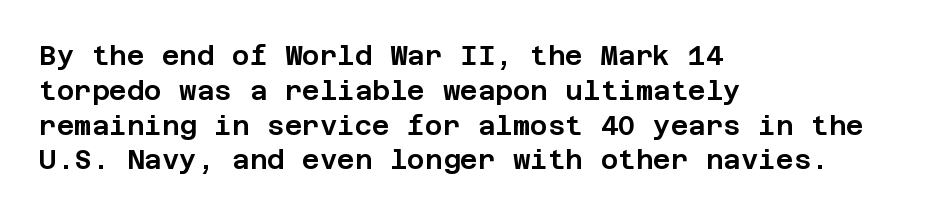
Q: Is the text italic (slanted)? A: No, it is upright.
Q: Is the text underlined? A: No.
Q: How is the paragraph aligned? A: Left-aligned.
Q: Is the spacing between letters normal or unusually wide? A: Normal.
Q: Is the spacing between lines tight, normal or loose? A: Normal.
